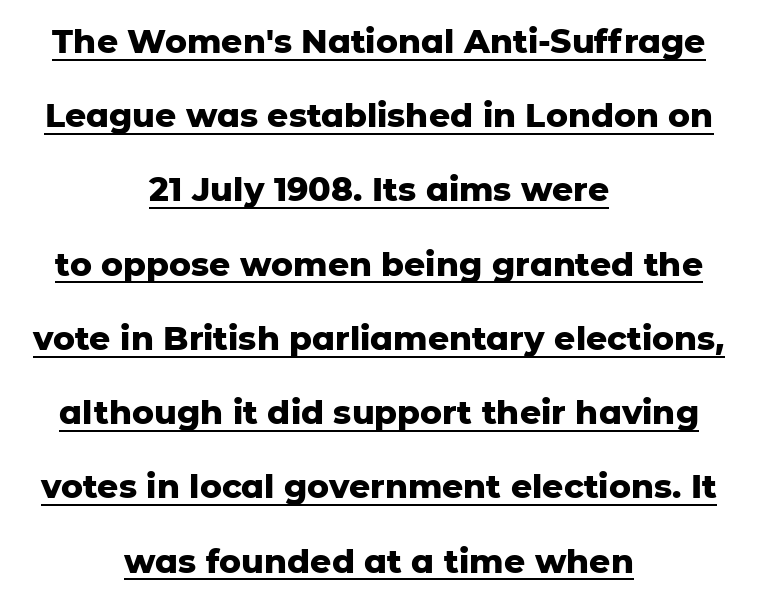
Layout note: lines centered. Has an underline been added? It has. Is the type bold? Yes — the strokes are clearly thick and heavy. Rendered with straight, roman letterforms. There is no visible air inserted between adjacent glyphs.
